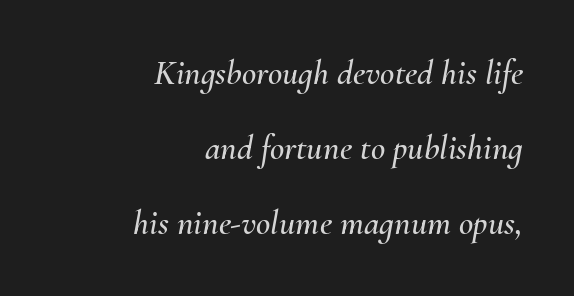
Q: Is the text italic (slanted)? A: Yes, it leans right by about 10 degrees.
Q: Is the text underlined? A: No.
Q: How is the paragraph aligned? A: Right-aligned.
Q: Is the spacing between letters normal or unusually wide? A: Normal.
Q: Is the spacing between lines tight, normal or loose? A: Loose.
Q: Width (condensed, normal, or wide)? A: Normal.
Q: Stroke contrast? A: Medium.
Q: x-height? A: Small.
Q: Monospaced? A: No.
